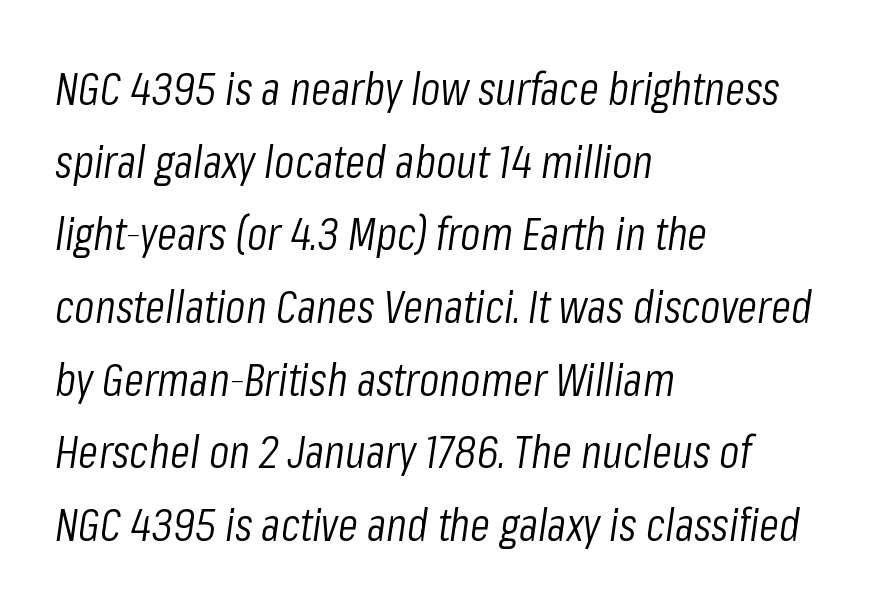
{"italic": "yes", "lean": "right", "slant_degrees": 8, "bold": "no", "weight": "light", "width": "condensed", "stroke_contrast": "low", "x_height": "medium", "monospaced": "no", "underline": "no", "align": "left", "line_spacing": "normal", "line_spacing_ratio": 1.58, "letter_spacing": "normal", "letter_spacing_em": 0.0, "glyph_px": 46}
